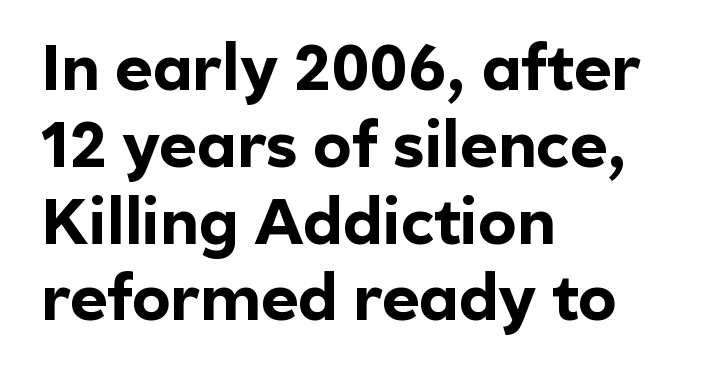
Strong, thick strokes mark this as bold type. No italicization has been applied; the sample stays upright. A typesetter would call this zero additional tracking. Each letter keeps its own natural width here, so spacing adapts to shape. Reading down the block, your eye returns to a fixed left position each line.
